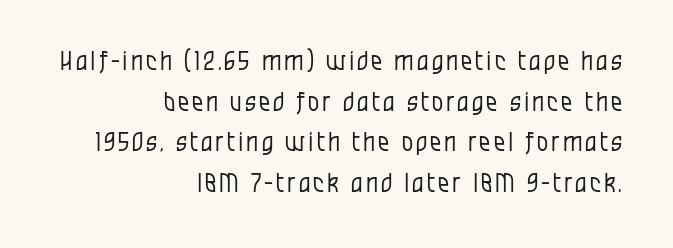
When letters stand straight like this, we call the style roman or upright. Is the stroke heavy? The answer is a plain regular-or-lighter. The rendering uses a moderate line-height, typical for paragraphs. Short and long lines alike share a common ending point at right. Plain, unruled lines of type.
